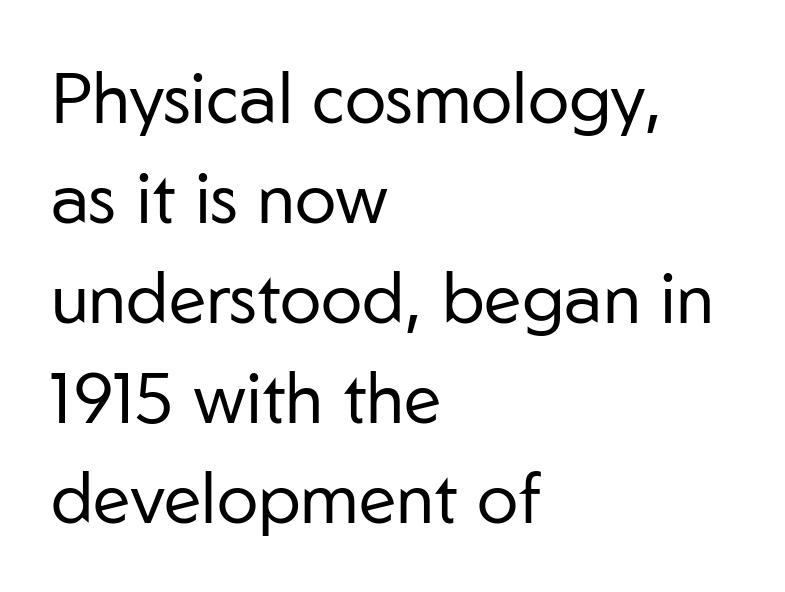
The image shows 70 px regular-weight sans-serif type, upright; set left-aligned, normal line spacing (1.43x), normal letter spacing, not underlined; low stroke contrast and a medium x-height.
